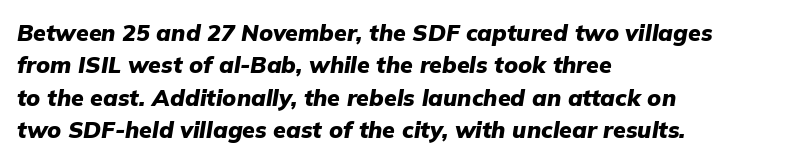
{"italic": "yes", "lean": "right", "slant_degrees": 9, "bold": "yes", "underline": "no", "align": "left", "line_spacing": "normal", "line_spacing_ratio": 1.41, "letter_spacing": "normal", "letter_spacing_em": 0.0, "glyph_px": 23}
